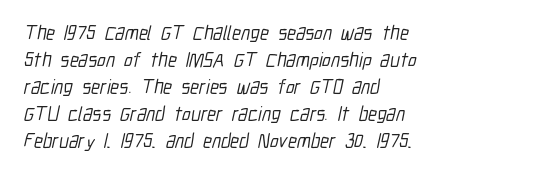
Letters rest on an invisible, unmarked baseline. All the whitespace from short lines collects on the right. Standard letterfit; no display-style spreading of the glyphs. Is there much room between lines? A standard amount, neither cramped nor airy.
